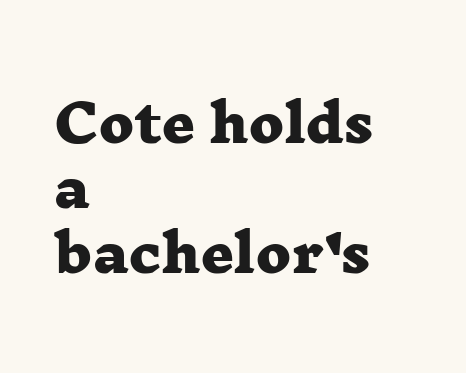
{"serif": "yes", "bold": "yes", "weight": "heavy", "width": "wide", "stroke_contrast": "low", "x_height": "medium", "monospaced": "no", "underline": "no", "align": "left", "line_spacing": "normal", "line_spacing_ratio": 1.25, "letter_spacing": "normal", "letter_spacing_em": 0.0, "glyph_px": 52}
